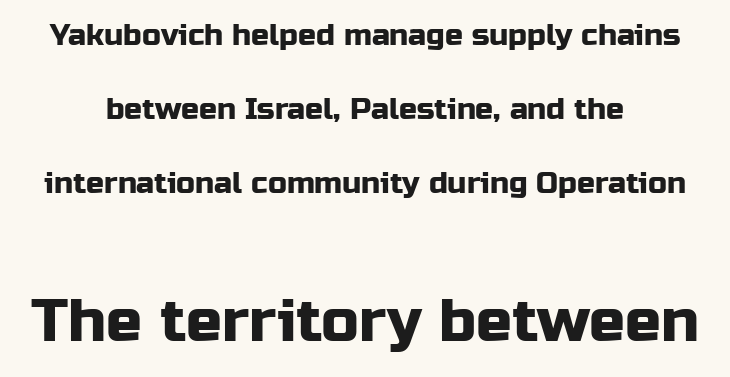
Q: Is the text italic (slanted)? A: No, it is upright.
Q: Is the typeface a serif or a sans-serif typeface? A: Sans-serif.
Q: Is the text underlined? A: No.
Q: How is the paragraph aligned? A: Centered.
Q: Is the spacing between letters normal or unusually wide? A: Normal.
Q: Is the spacing between lines tight, normal or loose? A: Loose.
Q: Which block of text is set in a larger size, the first (top) or the second (bottom)? A: The second (bottom) one.
Q: Width (condensed, normal, or wide)? A: Normal.
Q: Stroke contrast? A: Low.
Q: x-height? A: Medium.
Q: Monospaced? A: No.
